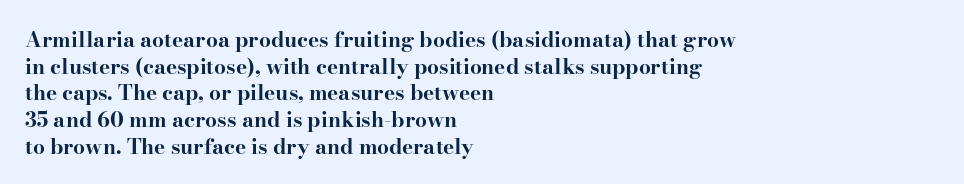
{"italic": "no", "bold": "yes", "underline": "no", "align": "left", "line_spacing": "normal", "line_spacing_ratio": 1.27, "letter_spacing": "normal", "letter_spacing_em": 0.0, "glyph_px": 21}
